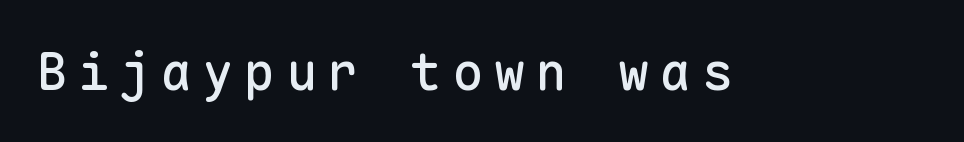
{"serif": "no", "italic": "no", "width": "normal", "stroke_contrast": "low", "x_height": "medium", "monospaced": "yes", "underline": "no", "letter_spacing": "wide", "letter_spacing_em": 0.2, "glyph_px": 52}
